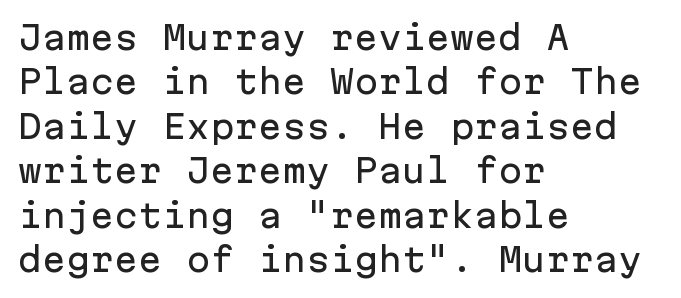
Q: Is the text italic (slanted)? A: No, it is upright.
Q: Is the typeface a serif or a sans-serif typeface? A: Sans-serif.
Q: Is the text underlined? A: No.
Q: How is the paragraph aligned? A: Left-aligned.
Q: Is the spacing between letters normal or unusually wide? A: Normal.
Q: Is the spacing between lines tight, normal or loose? A: Normal.
Q: Width (condensed, normal, or wide)? A: Normal.
Q: Stroke contrast? A: Low.
Q: x-height? A: Medium.
Q: Monospaced? A: Yes.
